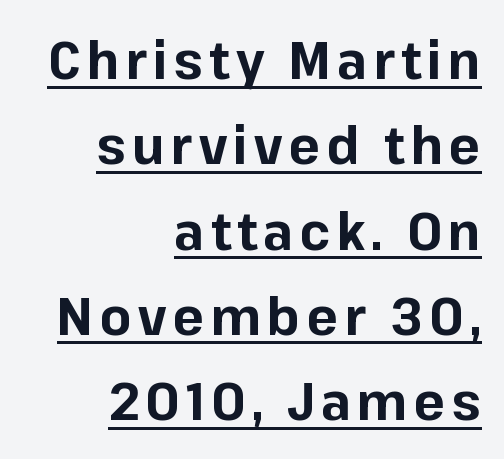
The image shows 52 px bold sans-serif type, upright; set right-aligned, normal line spacing (1.64x), underlined; low stroke contrast and a medium x-height.
